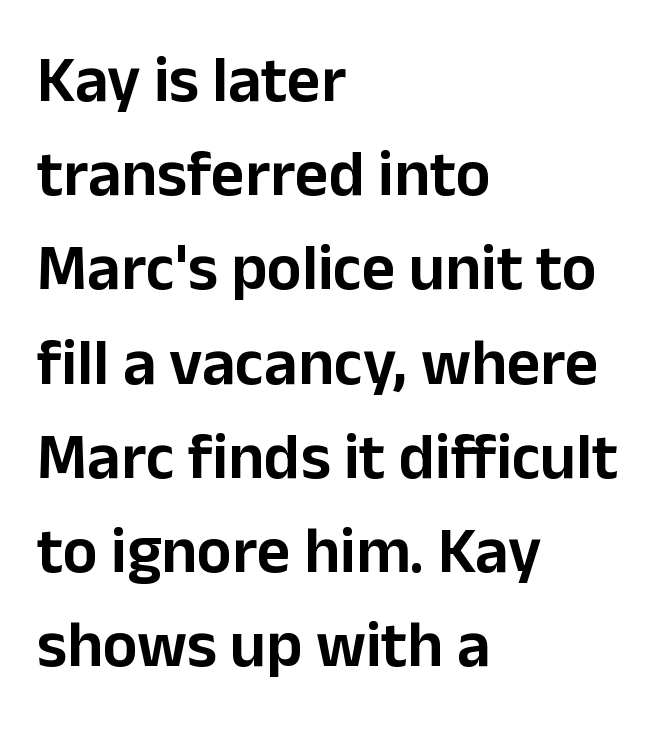
{"serif": "no", "italic": "no", "width": "normal", "stroke_contrast": "low", "x_height": "medium", "monospaced": "no", "underline": "no", "align": "left", "line_spacing": "normal", "line_spacing_ratio": 1.45, "letter_spacing": "normal", "letter_spacing_em": 0.0, "glyph_px": 65}
